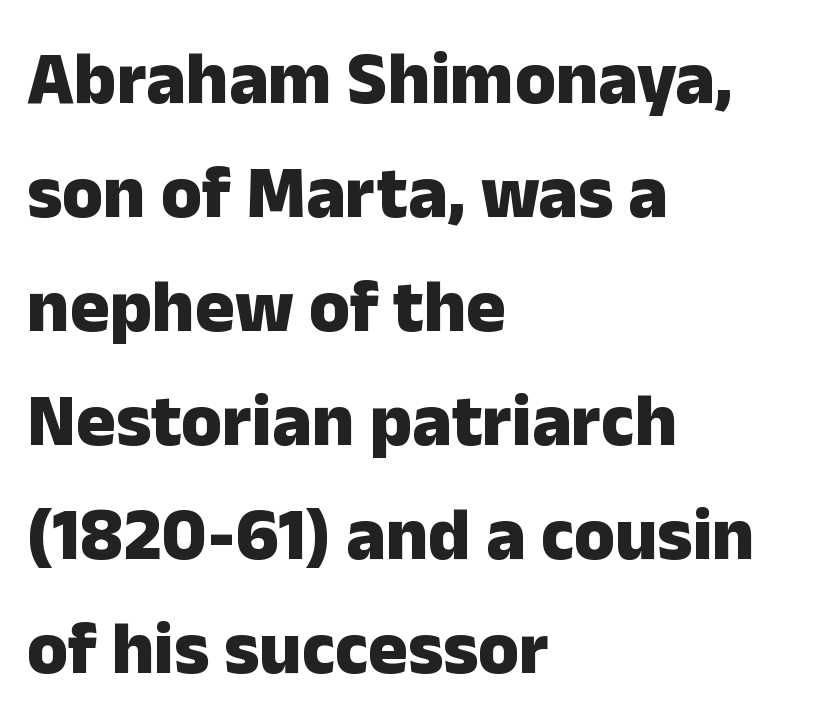
Notice how the passage keeps a crisp vertical edge on the left only. The strip under each line holds only bare page. These lines were composed using upright roman letters. The rendering keeps characters at their native spacing. The passage shown stacks its lines at a standard gap.
